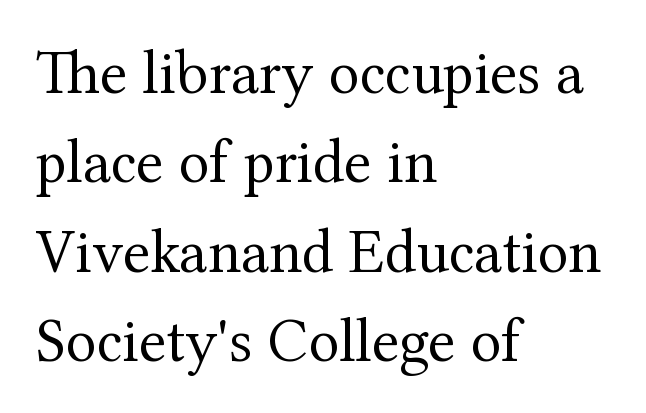
The image shows 63 px regular-weight serif type, upright; set left-aligned, normal line spacing (1.42x), normal letter spacing, not underlined; medium stroke contrast and a medium x-height.
